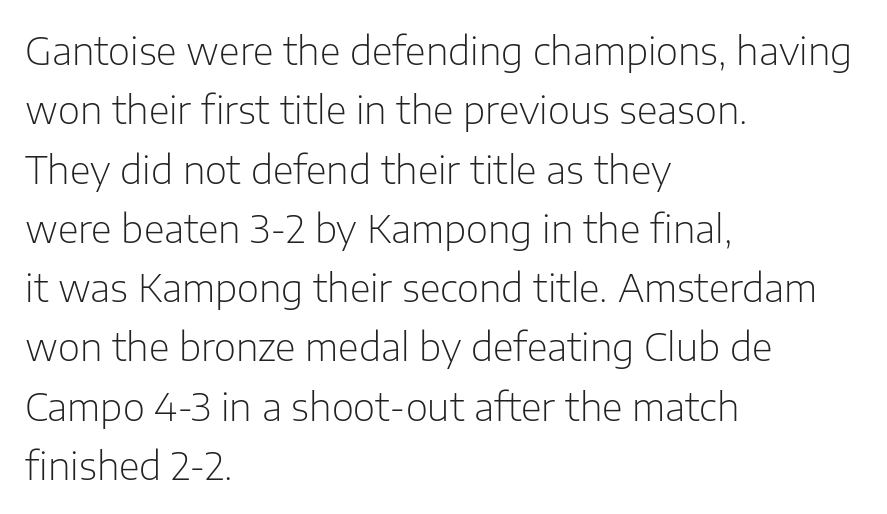
{"serif": "no", "italic": "no", "bold": "no", "weight": "light", "width": "normal", "stroke_contrast": "low", "x_height": "medium", "monospaced": "no", "underline": "no", "align": "left", "line_spacing": "normal", "line_spacing_ratio": 1.56, "letter_spacing": "normal", "letter_spacing_em": 0.0, "glyph_px": 38}
